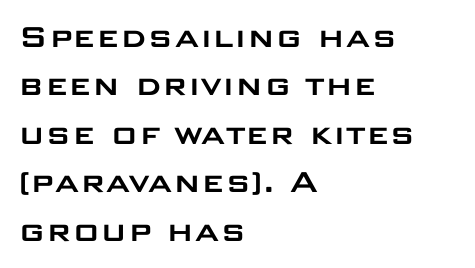
The words here are not underlined. The typography opts for an upright posture over an oblique one. Type style note: lacks serifs. Do the characters align in a grid? No, the font is proportional. Casual observation: everything's shoved over to the left. Normally led — the rows are evenly, conventionally spaced.
